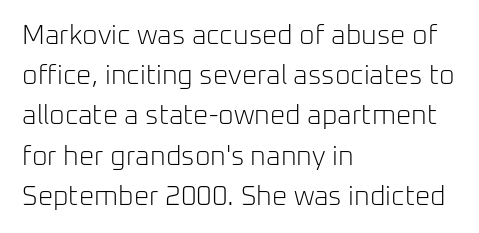
{"italic": "no", "bold": "no", "underline": "no", "align": "left", "line_spacing": "normal", "line_spacing_ratio": 1.49, "letter_spacing": "normal", "letter_spacing_em": 0.0, "glyph_px": 27}
